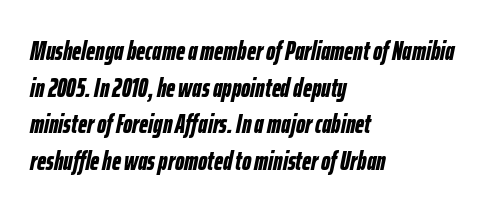
The image shows 26 px bold type, italic (leaning right); set left-aligned, normal line spacing (1.41x), normal letter spacing, not underlined.
